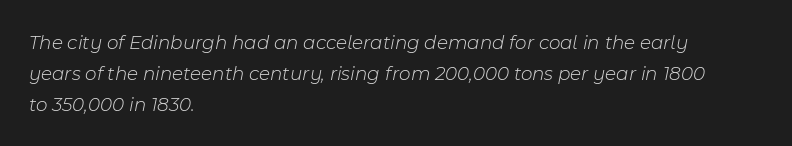
{"italic": "yes", "lean": "right", "slant_degrees": 11, "bold": "no", "underline": "no", "align": "left", "line_spacing": "normal", "line_spacing_ratio": 1.54, "letter_spacing": "normal", "letter_spacing_em": 0.0, "glyph_px": 20}
